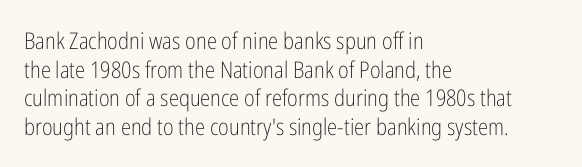
The lines sit at an ordinary, default distance from one another. The text block is weighted toward the left margin, trailing off unevenly rightward. Tracking value appears to be zero — textbook default spacing. Has an underline been added? It has not. Stroke mass is kept to a normal reading level or below.
